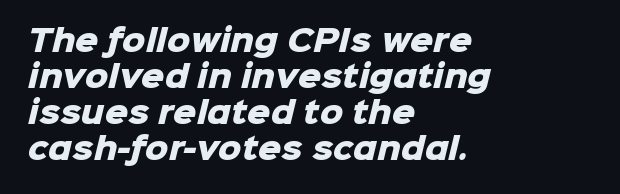
Caption: bold face, heavy strokes. You could not count columns in this text — the font is proportionally spaced. Descenders are the only things crossing below the line. How are the letters spaced? Ordinarily, with no added tracking. Each line starts at the same left margin while the right side varies.
